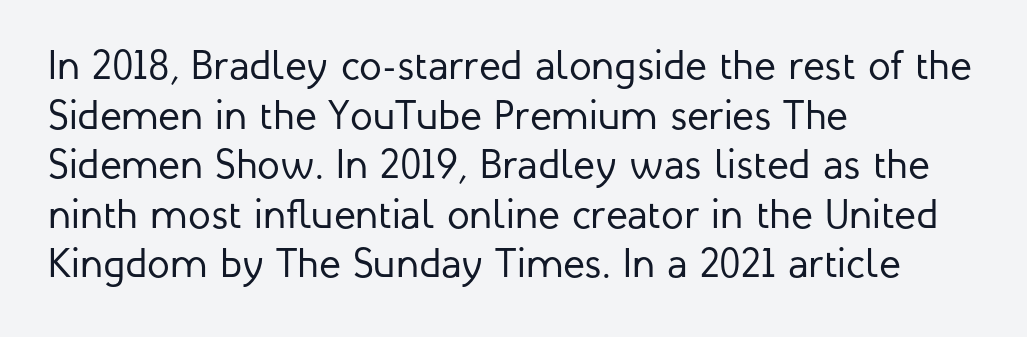
Q: Is the text bold? A: No.
Q: Is the text italic (slanted)? A: No, it is upright.
Q: Is the typeface a serif or a sans-serif typeface? A: Sans-serif.
Q: Is the text underlined? A: No.
Q: How is the paragraph aligned? A: Left-aligned.
Q: Is the spacing between letters normal or unusually wide? A: Normal.
Q: Width (condensed, normal, or wide)? A: Normal.
Q: Stroke contrast? A: Low.
Q: x-height? A: Medium.
Q: Monospaced? A: No.
